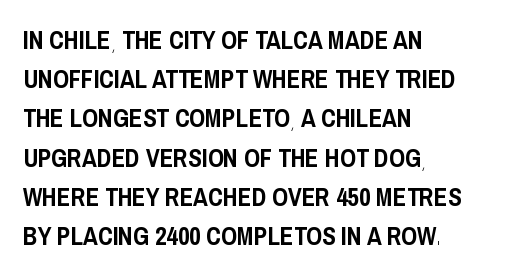
Q: Is the text italic (slanted)? A: No, it is upright.
Q: Is the text underlined? A: No.
Q: How is the paragraph aligned? A: Left-aligned.
Q: Is the spacing between letters normal or unusually wide? A: Normal.
Q: Is the spacing between lines tight, normal or loose? A: Normal.
